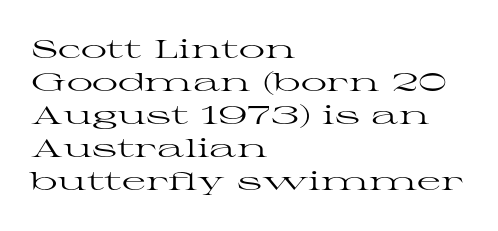
{"italic": "no", "bold": "no", "underline": "no", "align": "left", "line_spacing": "normal", "line_spacing_ratio": 1.27, "letter_spacing": "normal", "letter_spacing_em": 0.0, "glyph_px": 26}
